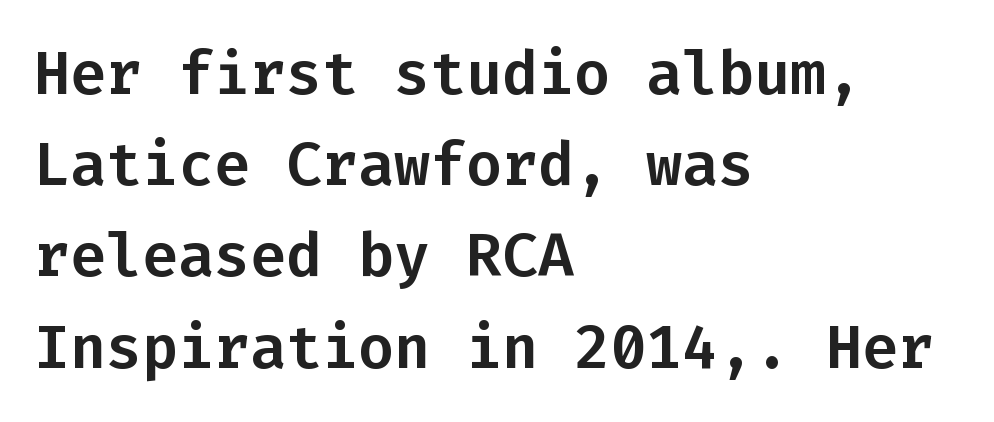
The image shows 60 px sans-serif type, upright, monospaced; set left-aligned, normal line spacing (1.52x), normal letter spacing, not underlined; low stroke contrast and a medium x-height.
